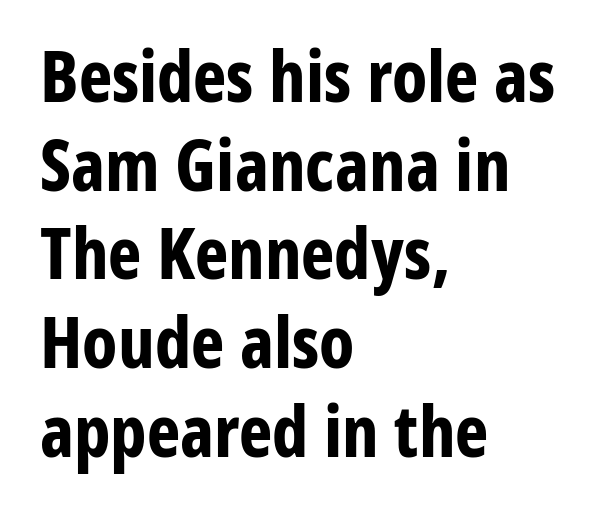
Q: Is the text bold? A: Yes.
Q: Is the text italic (slanted)? A: No, it is upright.
Q: Is the typeface a serif or a sans-serif typeface? A: Sans-serif.
Q: Is the text underlined? A: No.
Q: How is the paragraph aligned? A: Left-aligned.
Q: Is the spacing between letters normal or unusually wide? A: Normal.
Q: Is the spacing between lines tight, normal or loose? A: Normal.
Q: Width (condensed, normal, or wide)? A: Condensed.
Q: Stroke contrast? A: Low.
Q: x-height? A: Medium.
Q: Monospaced? A: No.
